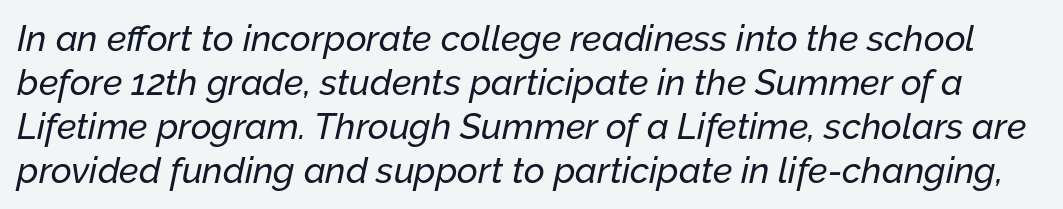
The image shows 36 px text type, italic (leaning right); set line spacing 1.22x, normal letter spacing, not underlined; low stroke contrast and a medium x-height.
